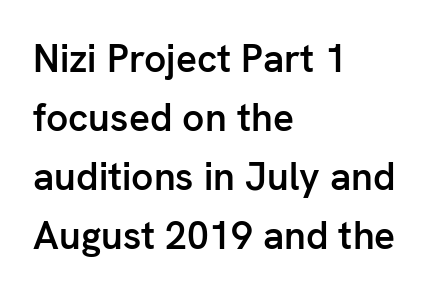
Q: Is the text bold? A: Semi-bold.
Q: Is the text italic (slanted)? A: No, it is upright.
Q: Is the typeface a serif or a sans-serif typeface? A: Sans-serif.
Q: Is the text underlined? A: No.
Q: How is the paragraph aligned? A: Left-aligned.
Q: Is the spacing between letters normal or unusually wide? A: Normal.
Q: Is the spacing between lines tight, normal or loose? A: Normal.
Q: Width (condensed, normal, or wide)? A: Normal.
Q: Stroke contrast? A: Low.
Q: x-height? A: Medium.
Q: Monospaced? A: No.
